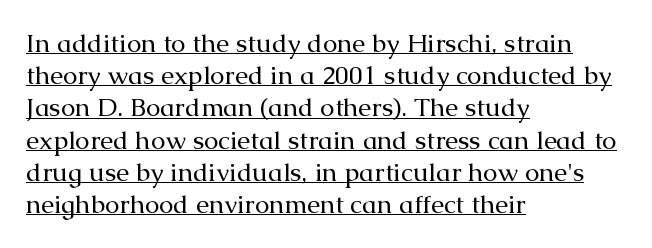
The image shows 26 px text type, upright; set left-aligned, line spacing 1.24x, normal letter spacing, underlined.
